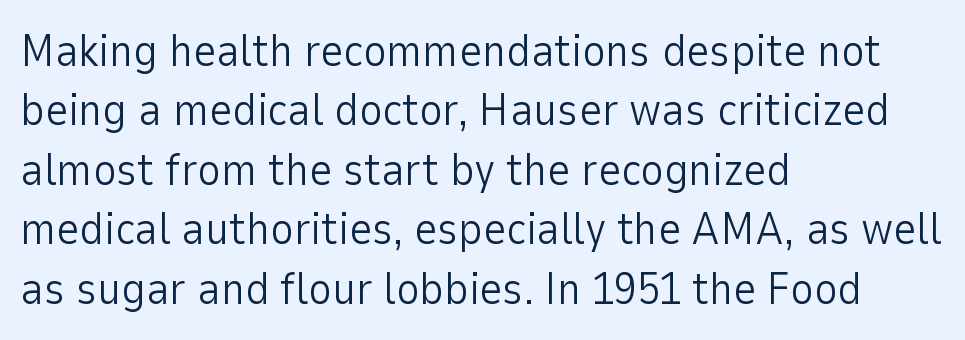
A typesetter would label this face a sans. A typesetter would call this zero additional tracking. Looks like regular typesetting: each glyph gets only the width it needs. Letters have the restrained weight of plain body copy at most.
